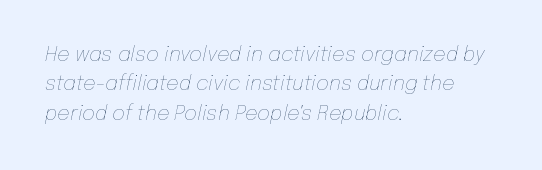
Q: Is the text bold? A: No.
Q: Is the text italic (slanted)? A: Yes, it leans right by about 12 degrees.
Q: Is the text underlined? A: No.
Q: How is the paragraph aligned? A: Left-aligned.
Q: Is the spacing between letters normal or unusually wide? A: Normal.
Q: Is the spacing between lines tight, normal or loose? A: Normal.
